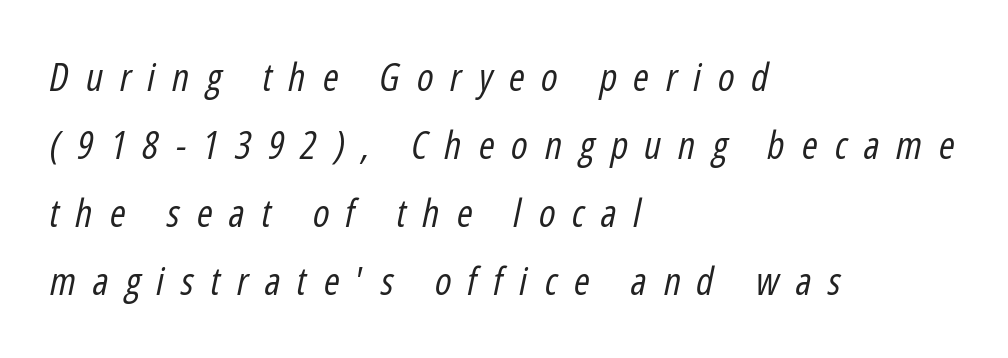
{"italic": "yes", "lean": "right", "slant_degrees": 12, "bold": "no", "weight": "regular", "width": "condensed", "stroke_contrast": "low", "x_height": "medium", "monospaced": "no", "underline": "no", "align": "left", "line_spacing_ratio": 1.79, "letter_spacing": "wide", "letter_spacing_em": 0.44, "glyph_px": 38}
